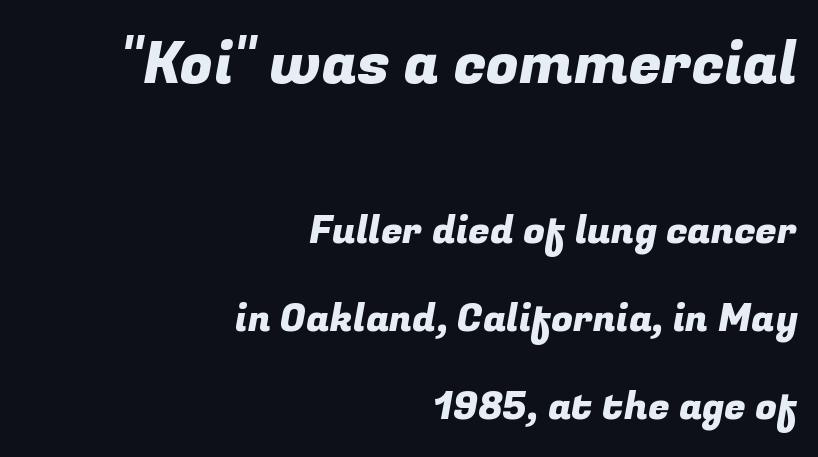
The image shows 59 px sans-serif type; set right-aligned, loose line spacing (2.26x), normal letter spacing, not underlined; the first (top) block is 1.51x larger; low stroke contrast and a medium x-height.
